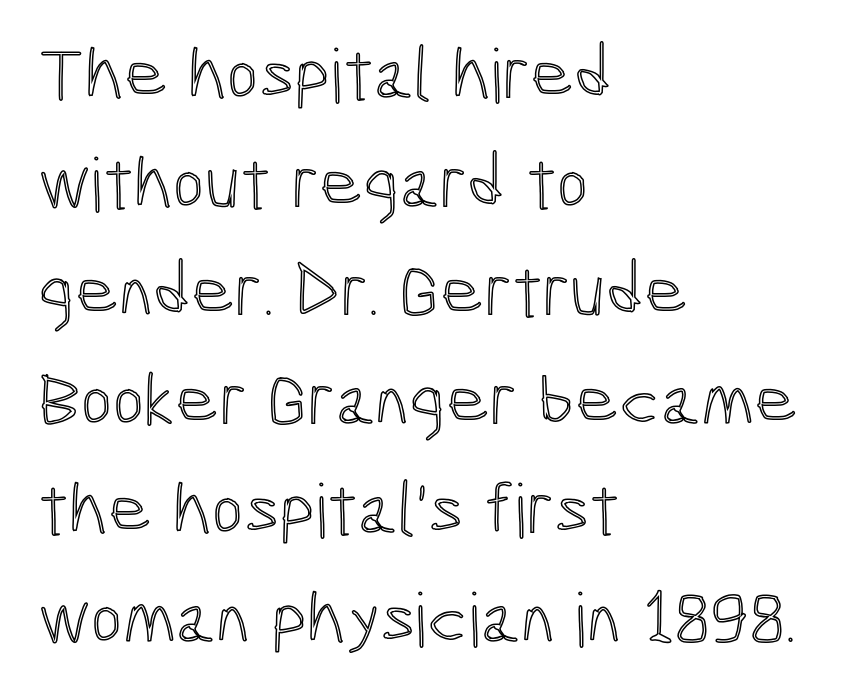
The image shows 75 px condensed type, upright; set left-aligned, normal line spacing (1.45x), normal letter spacing, not underlined; a medium x-height.
